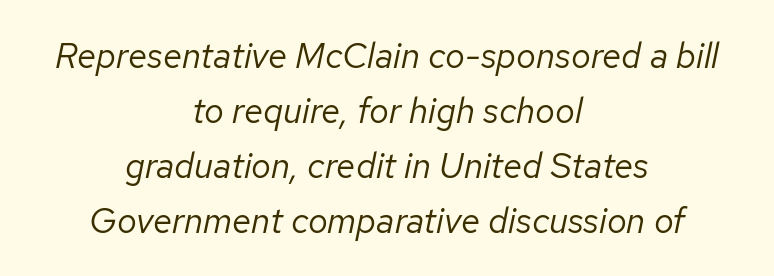
The image shows 35 px regular-weight type, italic (leaning right); set centered, normal line spacing (1.57x), normal letter spacing, not underlined; low stroke contrast and a medium x-height.
